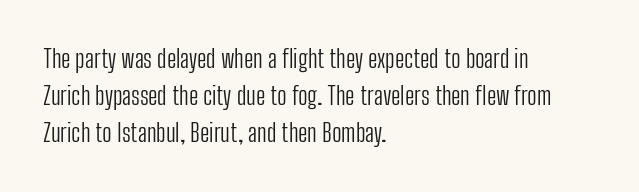
Q: Is the text bold? A: No.
Q: Is the text italic (slanted)? A: No, it is upright.
Q: Is the text underlined? A: No.
Q: How is the paragraph aligned? A: Left-aligned.
Q: Is the spacing between letters normal or unusually wide? A: Normal.
Q: Is the spacing between lines tight, normal or loose? A: Normal.
